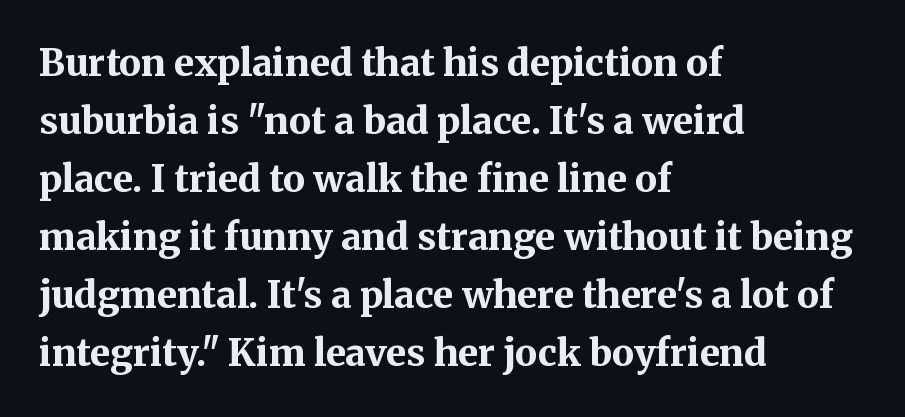
The image shows 37 px bold serif type, upright; set left-aligned, normal line spacing (1.57x), normal letter spacing, not underlined; medium stroke contrast and a medium x-height.
